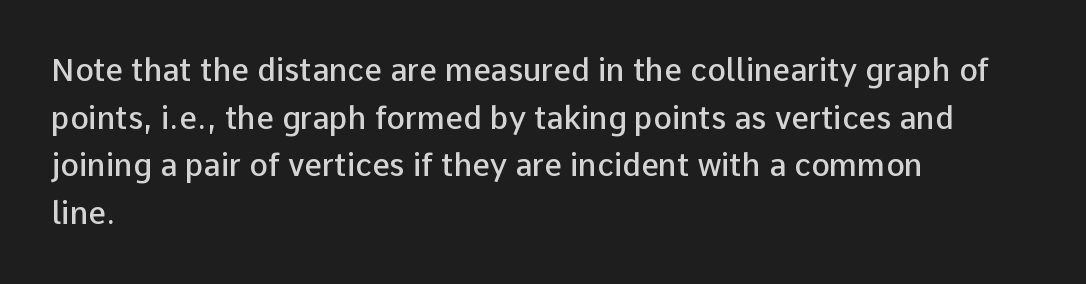
The foot of each line stays bare and open. Note the varied advance widths — an 'i' is clearly narrower than an 'm'. You can tell from the bare stems that sans-serif type was used. Teacher's note: observe the even left margin — that is flush-left alignment. Posture: vertical.
